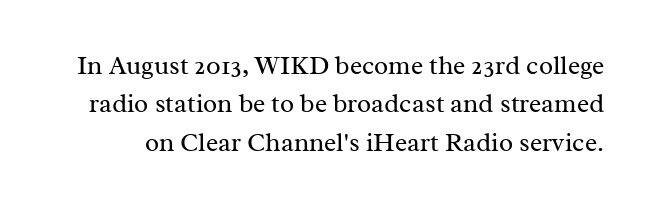
Q: Is the text bold? A: No.
Q: Is the text italic (slanted)? A: No, it is upright.
Q: Is the text underlined? A: No.
Q: Is the spacing between letters normal or unusually wide? A: Normal.
Q: Is the spacing between lines tight, normal or loose? A: Normal.
